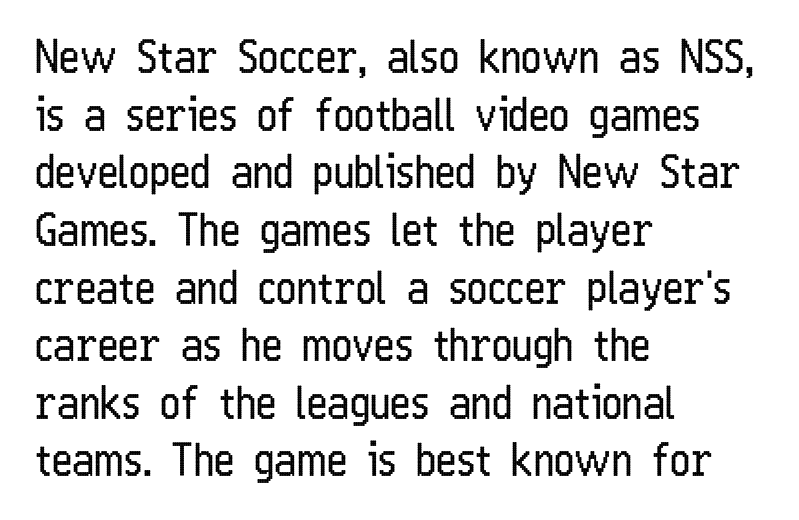
Does the copy run flush right? No — it runs flush left. Compared with a typical body face, this is equally light or lighter still. The axis of the letterforms is exactly vertical. Unmarked baselines from the first word to the last. The horizontal fit of the characters is conventional and even.
